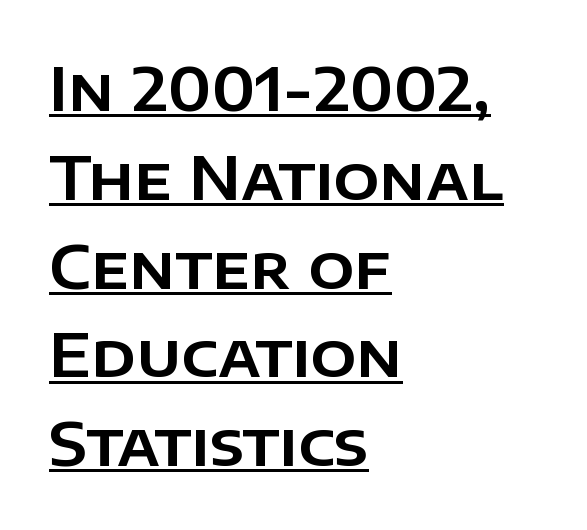
{"serif": "no", "italic": "no", "width": "normal", "stroke_contrast": "low", "x_height": "large", "monospaced": "no", "underline": "yes", "align": "left", "line_spacing": "normal", "line_spacing_ratio": 1.48, "letter_spacing": "normal", "letter_spacing_em": 0.0, "glyph_px": 60}
